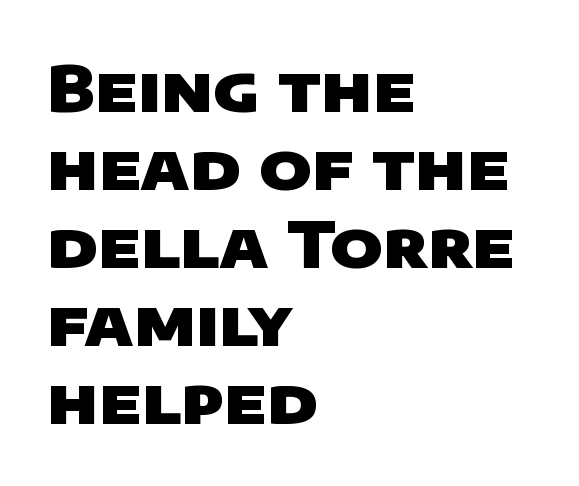
The image shows 63 px heavy, wide sans-serif type; set left-aligned, line spacing 1.24x, normal letter spacing, not underlined; low stroke contrast and a large x-height.
